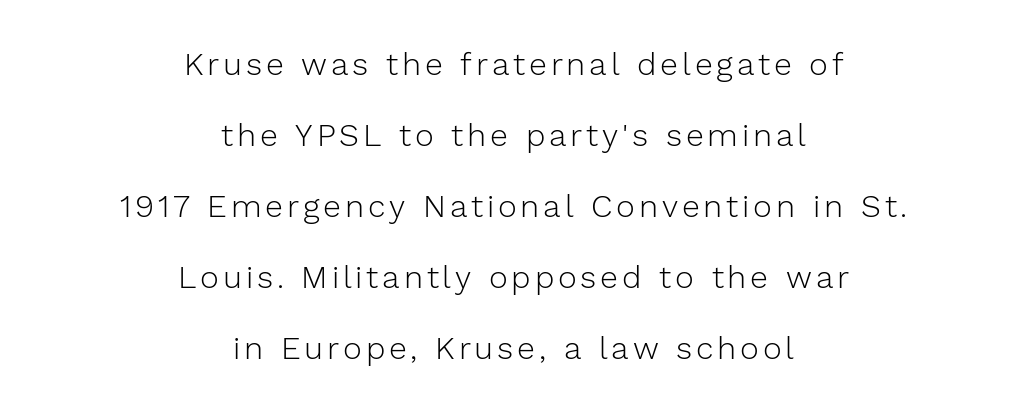
{"serif": "no", "italic": "no", "bold": "no", "weight": "light", "width": "normal", "stroke_contrast": "low", "x_height": "medium", "monospaced": "no", "underline": "no", "align": "center", "line_spacing": "loose", "line_spacing_ratio": 2.22, "glyph_px": 32}
